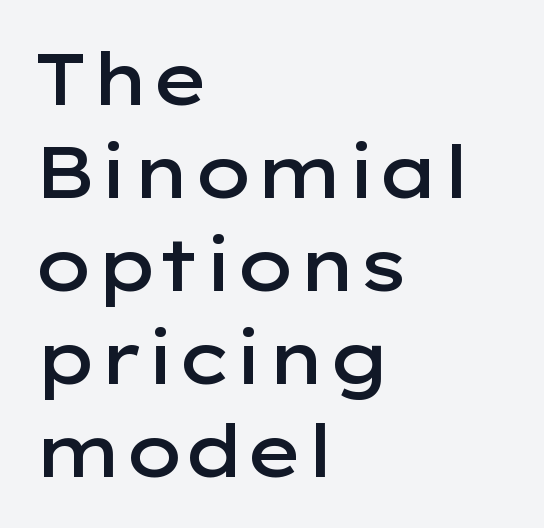
Q: Is the text bold? A: Semi-bold.
Q: Is the text italic (slanted)? A: No, it is upright.
Q: Is the typeface a serif or a sans-serif typeface? A: Sans-serif.
Q: Is the text underlined? A: No.
Q: How is the paragraph aligned? A: Left-aligned.
Q: Is the spacing between letters normal or unusually wide? A: Normal.
Q: Is the spacing between lines tight, normal or loose? A: Normal.
Q: Width (condensed, normal, or wide)? A: Wide.
Q: Stroke contrast? A: Low.
Q: x-height? A: Medium.
Q: Monospaced? A: No.
